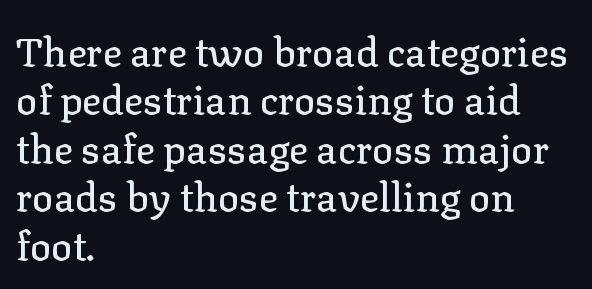
The image shows 40 px serif type, upright; set left-aligned, line spacing 1.21x, normal letter spacing, not underlined; low stroke contrast and a medium x-height.
